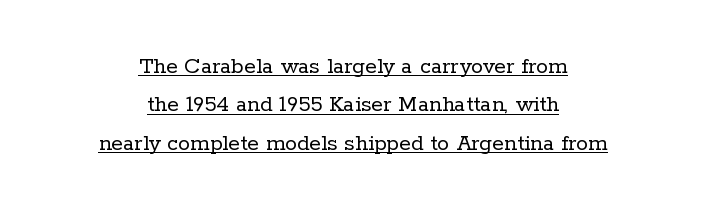
The image shows 24 px text type, upright; set centered, normal line spacing (1.6x), normal letter spacing, underlined.
